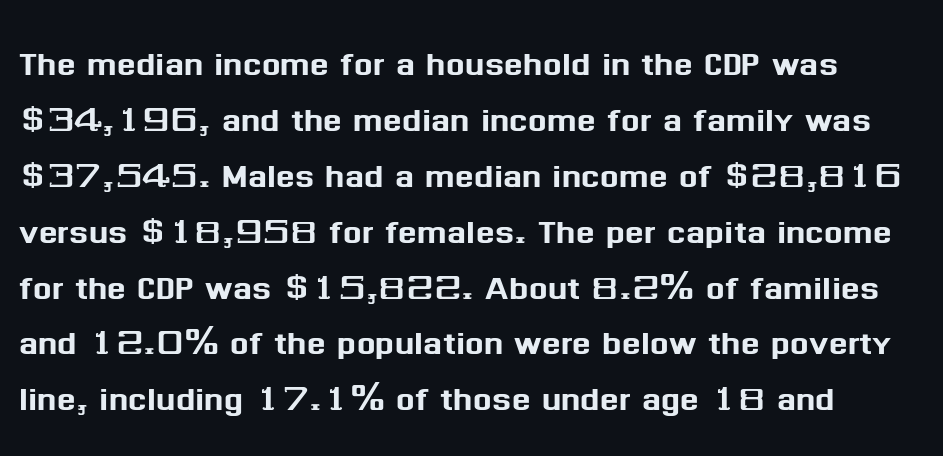
The image shows 44 px sans-serif type, upright; set normal line spacing (1.27x), normal letter spacing, not underlined; medium stroke contrast and a medium x-height.
